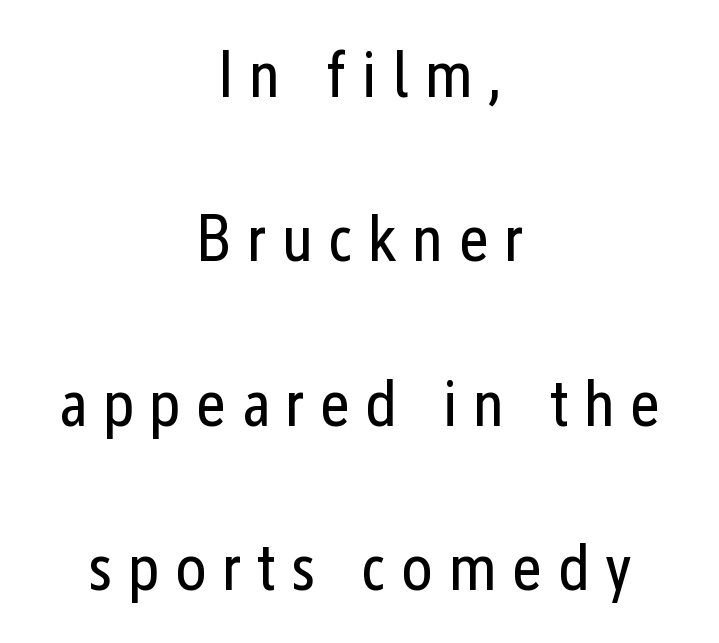
{"serif": "no", "italic": "no", "bold": "no", "weight": "regular", "width": "condensed", "stroke_contrast": "low", "x_height": "medium", "monospaced": "no", "underline": "no", "align": "center", "line_spacing": "loose", "line_spacing_ratio": 2.49, "letter_spacing": "wide", "letter_spacing_em": 0.23, "glyph_px": 66}
